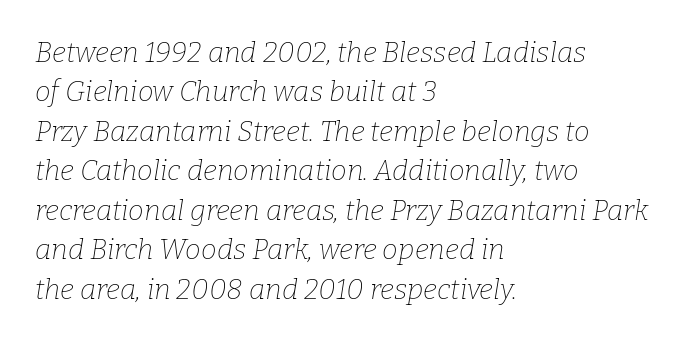
Spacing between characters is what you'd get straight out of the box. The words here are not underlined. Regarding leading, the lines here are spaced in the standard way. Yep, those are serifs on the letters. Looking at the ascenders, they clearly lean.
